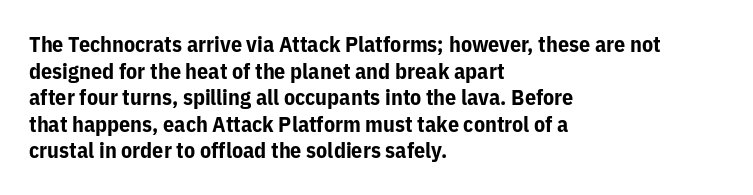
The image shows 22 px bold type, upright; set left-aligned, line spacing 1.21x, normal letter spacing, not underlined.
